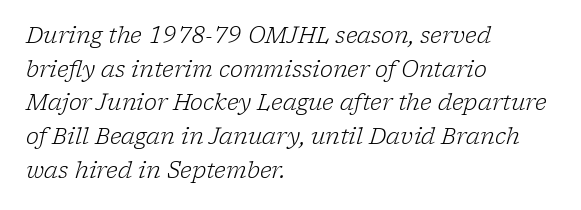
Q: Is the text bold? A: No.
Q: Is the text italic (slanted)? A: Yes, it leans right by about 17 degrees.
Q: Is the text underlined? A: No.
Q: How is the paragraph aligned? A: Left-aligned.
Q: Is the spacing between letters normal or unusually wide? A: Normal.
Q: Is the spacing between lines tight, normal or loose? A: Normal.
